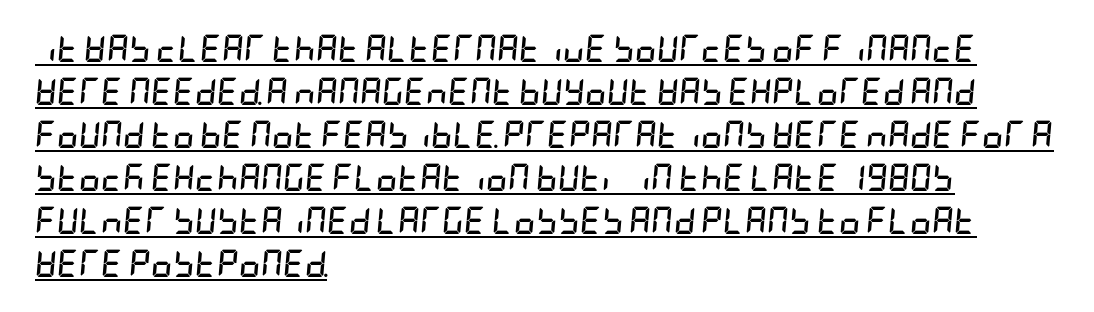
Q: Is the text bold? A: Yes.
Q: Is the text italic (slanted)? A: Yes, it leans right by about 5 degrees.
Q: Is the text underlined? A: Yes.
Q: How is the paragraph aligned? A: Left-aligned.
Q: Is the spacing between letters normal or unusually wide? A: Normal.
Q: Is the spacing between lines tight, normal or loose? A: Normal.
